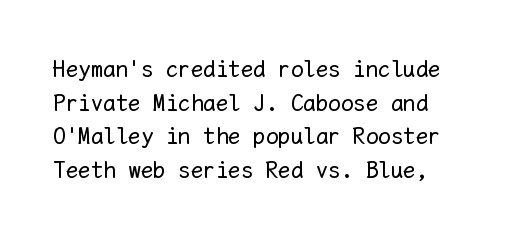
Q: Is the text bold? A: No.
Q: Is the text italic (slanted)? A: No, it is upright.
Q: Is the text underlined? A: No.
Q: Is the spacing between letters normal or unusually wide? A: Normal.
Q: Is the spacing between lines tight, normal or loose? A: Normal.
